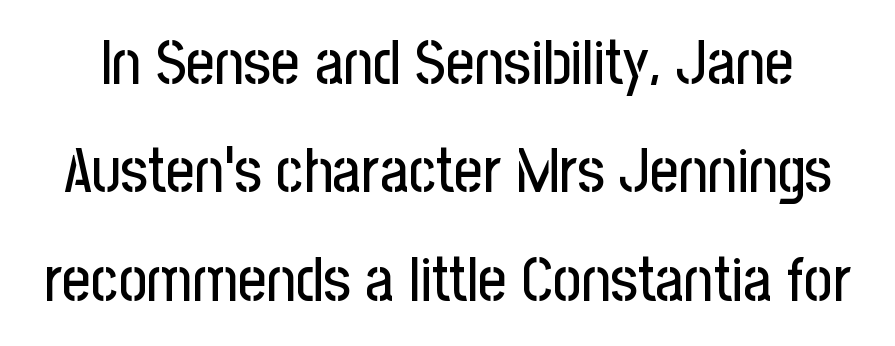
Q: Is the text italic (slanted)? A: No, it is upright.
Q: Is the typeface a serif or a sans-serif typeface? A: Sans-serif.
Q: Is the text underlined? A: No.
Q: Is the spacing between letters normal or unusually wide? A: Normal.
Q: Width (condensed, normal, or wide)? A: Condensed.
Q: Stroke contrast? A: Low.
Q: x-height? A: Medium.
Q: Monospaced? A: No.
